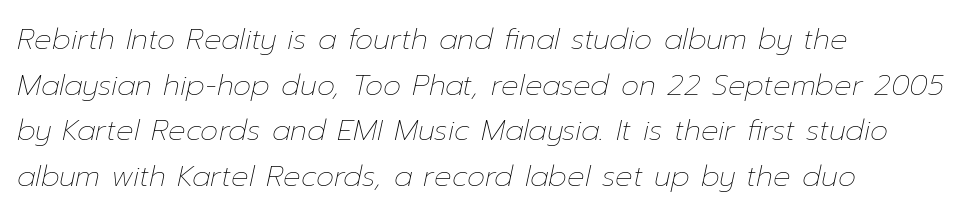
{"italic": "yes", "lean": "right", "slant_degrees": 12, "bold": "no", "weight": "thin", "width": "normal", "stroke_contrast": "low", "x_height": "medium", "monospaced": "no", "underline": "no", "align": "left", "line_spacing": "normal", "line_spacing_ratio": 1.57, "letter_spacing": "normal", "letter_spacing_em": 0.0, "glyph_px": 29}
